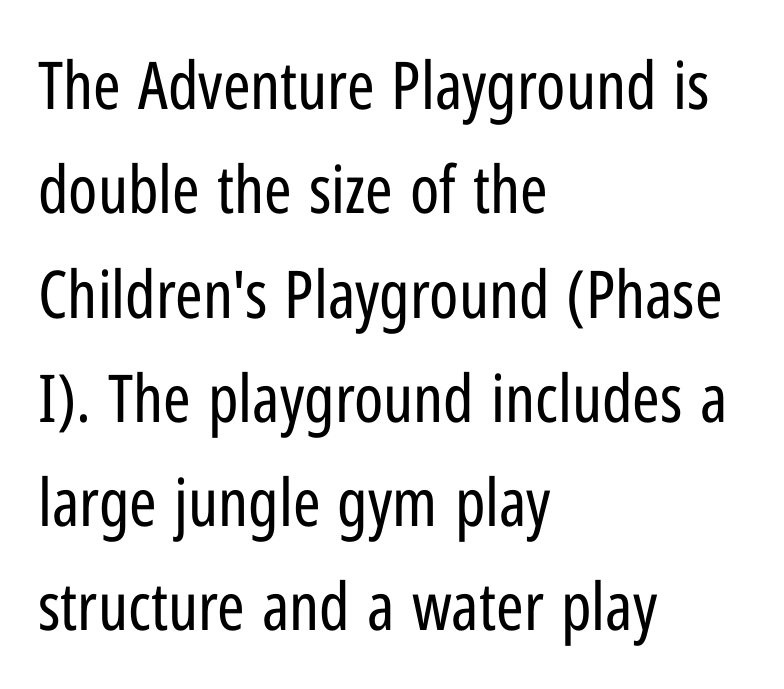
Q: Is the text bold? A: No.
Q: Is the text italic (slanted)? A: No, it is upright.
Q: Is the typeface a serif or a sans-serif typeface? A: Sans-serif.
Q: Is the text underlined? A: No.
Q: How is the paragraph aligned? A: Left-aligned.
Q: Is the spacing between letters normal or unusually wide? A: Normal.
Q: Is the spacing between lines tight, normal or loose? A: Normal.
Q: Width (condensed, normal, or wide)? A: Condensed.
Q: Stroke contrast? A: Low.
Q: x-height? A: Medium.
Q: Monospaced? A: No.
